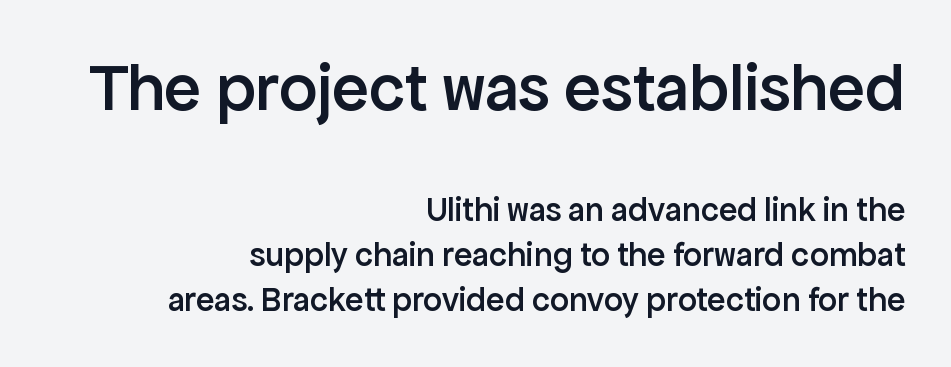
{"serif": "no", "italic": "no", "bold": "semi", "weight": "semibold", "width": "normal", "stroke_contrast": "low", "x_height": "medium", "monospaced": "no", "underline": "no", "align": "right", "line_spacing": "normal", "line_spacing_ratio": 1.31, "letter_spacing": "normal", "letter_spacing_em": 0.0, "larger_block": "first", "size_ratio": 2.0, "glyph_px": 68}
